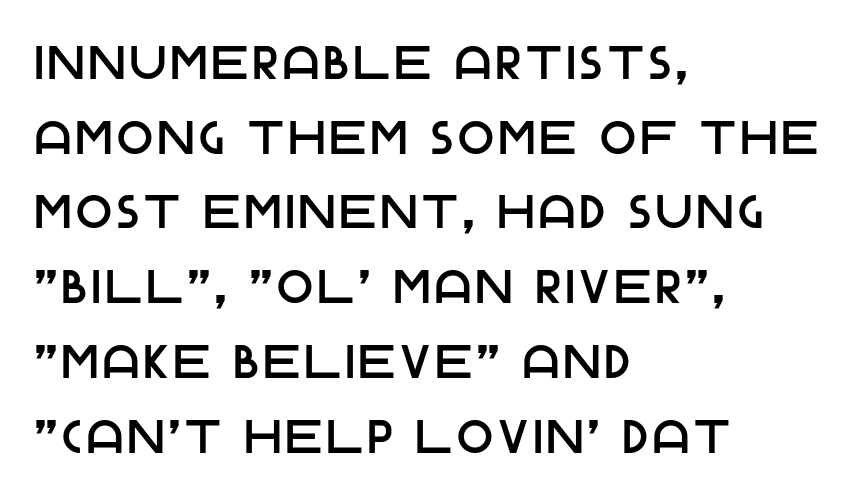
{"serif": "no", "italic": "no", "width": "normal", "stroke_contrast": "low", "x_height": "large", "monospaced": "no", "underline": "no", "align": "left", "line_spacing": "normal", "line_spacing_ratio": 1.59, "glyph_px": 47}
